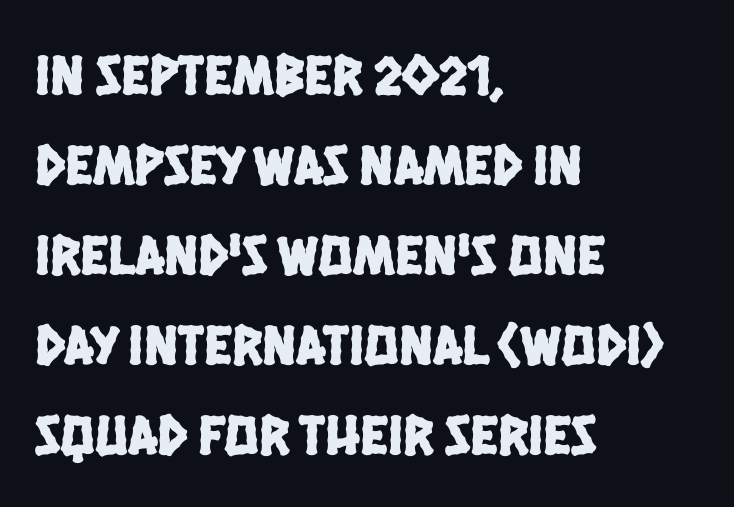
The image shows 57 px condensed sans-serif type; set left-aligned, normal line spacing (1.58x), normal letter spacing, not underlined; low stroke contrast and a large x-height.
